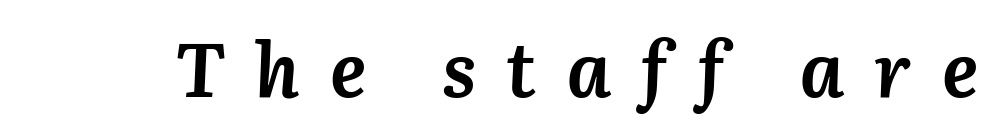
Q: Is the text bold? A: Yes.
Q: Is the text italic (slanted)? A: Yes, it leans right by about 3 degrees.
Q: Is the text underlined? A: No.
Q: Is the spacing between letters normal or unusually wide? A: Unusually wide.
Q: Width (condensed, normal, or wide)? A: Normal.
Q: Stroke contrast? A: Medium.
Q: x-height? A: Medium.
Q: Monospaced? A: No.
